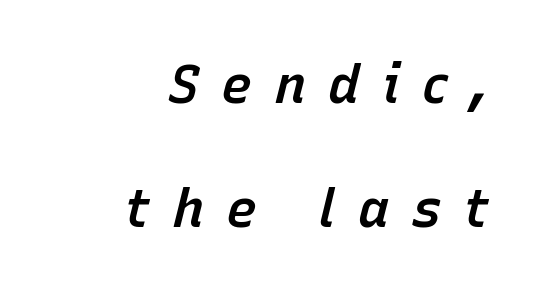
Q: Is the text bold? A: Semi-bold.
Q: Is the text italic (slanted)? A: Yes, it leans right by about 15 degrees.
Q: Is the text underlined? A: No.
Q: How is the paragraph aligned? A: Right-aligned.
Q: Is the spacing between letters normal or unusually wide? A: Unusually wide.
Q: Is the spacing between lines tight, normal or loose? A: Loose.
Q: Width (condensed, normal, or wide)? A: Normal.
Q: Stroke contrast? A: Low.
Q: x-height? A: Medium.
Q: Monospaced? A: No.
